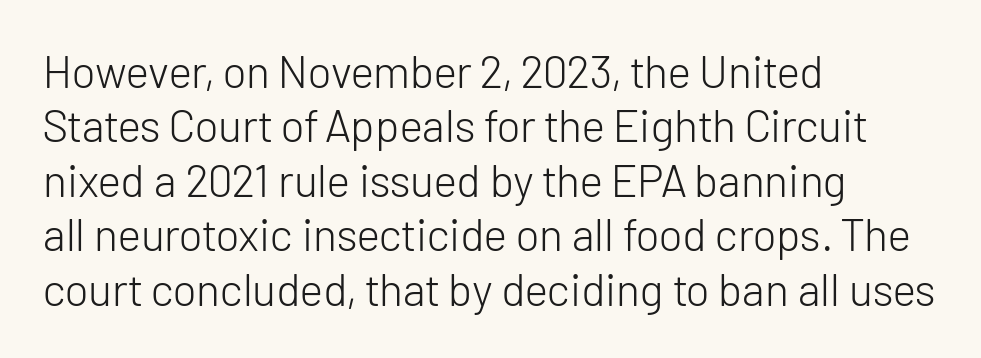
Q: Is the text bold? A: No.
Q: Is the text italic (slanted)? A: No, it is upright.
Q: Is the typeface a serif or a sans-serif typeface? A: Sans-serif.
Q: Is the text underlined? A: No.
Q: How is the paragraph aligned? A: Left-aligned.
Q: Is the spacing between letters normal or unusually wide? A: Normal.
Q: Width (condensed, normal, or wide)? A: Normal.
Q: Stroke contrast? A: Low.
Q: x-height? A: Medium.
Q: Monospaced? A: No.
